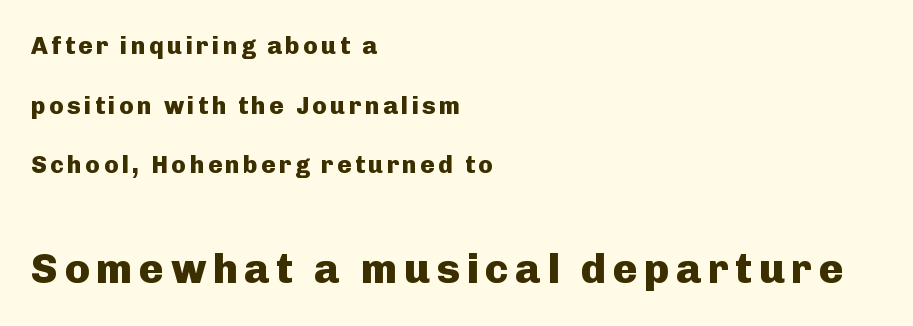
Each letter's strokes conclude bluntly, with no projecting serifs. Students, observe: this is what heavily led, spacious text looks like. I'd describe the lettering as bold — thick and assertive. The composition opens small and finishes big.
